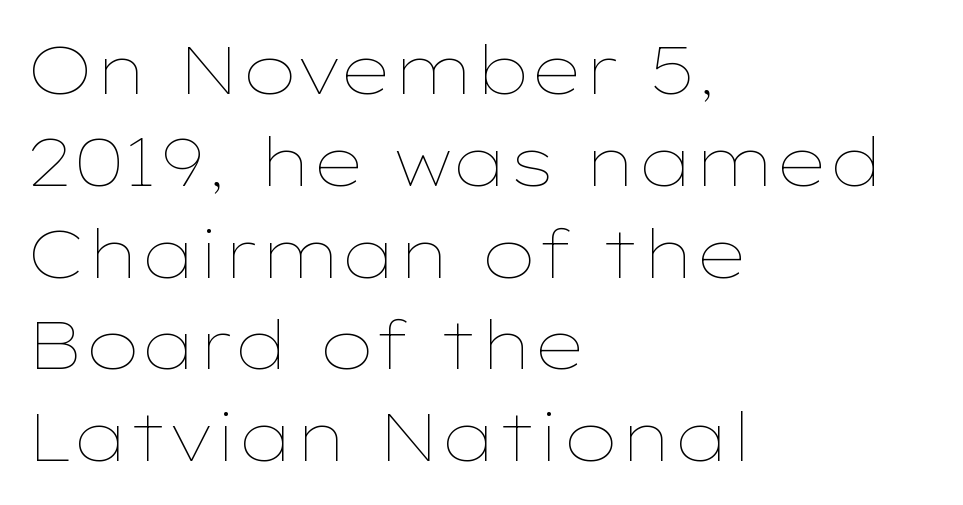
{"italic": "no", "bold": "no", "weight": "thin", "width": "wide", "stroke_contrast": "low", "x_height": "medium", "monospaced": "no", "underline": "no", "align": "left", "line_spacing": "normal", "line_spacing_ratio": 1.35, "letter_spacing": "normal", "letter_spacing_em": 0.0, "glyph_px": 68}
